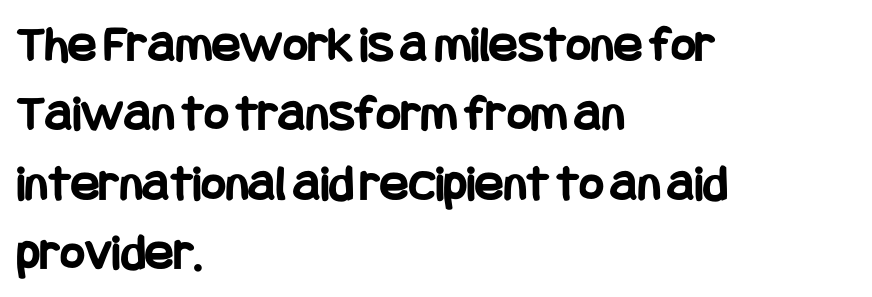
{"serif": "no", "italic": "no", "bold": "yes", "weight": "bold", "width": "condensed", "stroke_contrast": "low", "x_height": "large", "underline": "no", "align": "left", "line_spacing": "normal", "line_spacing_ratio": 1.31, "letter_spacing": "normal", "letter_spacing_em": 0.0, "glyph_px": 53}
